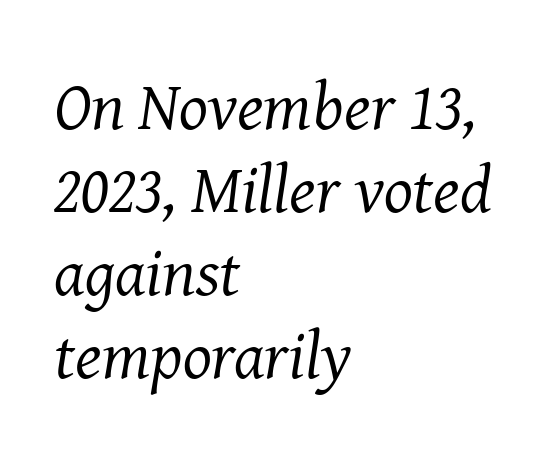
Q: Is the text bold? A: No.
Q: Is the text italic (slanted)? A: Yes, it leans right by about 8 degrees.
Q: Is the typeface a serif or a sans-serif typeface? A: Serif.
Q: Is the text underlined? A: No.
Q: How is the paragraph aligned? A: Left-aligned.
Q: Is the spacing between letters normal or unusually wide? A: Normal.
Q: Width (condensed, normal, or wide)? A: Normal.
Q: Stroke contrast? A: Medium.
Q: x-height? A: Medium.
Q: Monospaced? A: No.
